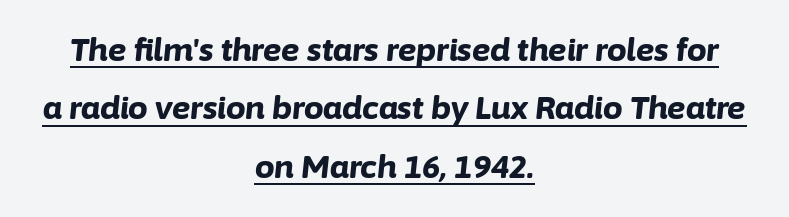
Horizontally, the lines are justified to the midpoint only. The text carries the slant typical of an italic or oblique font. The line texture is even and compact thanks to regular tracking. This is heavy type, rendered in bold. What decoration does the sample have? An underline.
